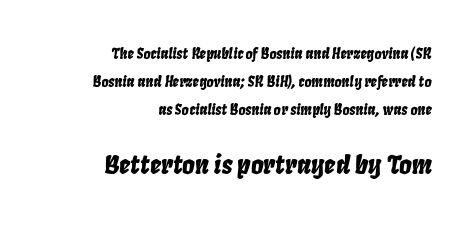
The image shows 25 px text type, italic (leaning right); set right-aligned, loose line spacing (2.0x), normal letter spacing, not underlined; the second (bottom) block is 1.79x larger.
